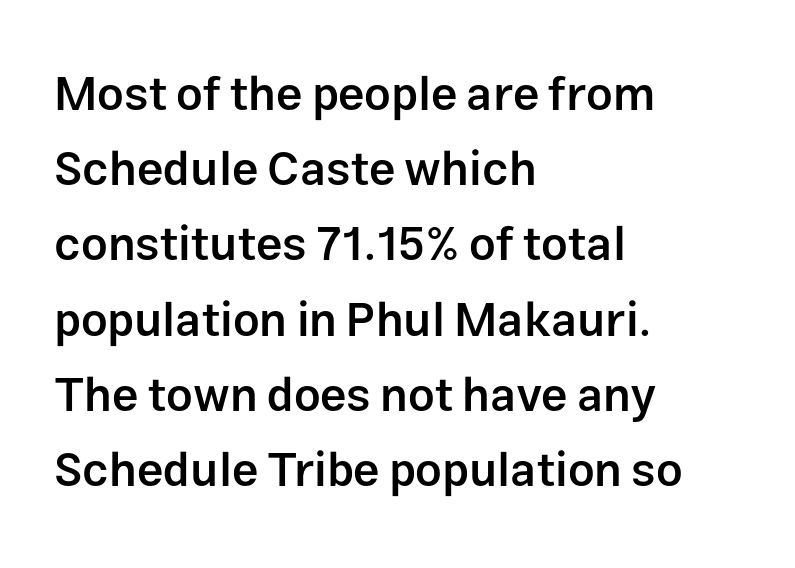
Every letter is mildly thick-stroked: semibold rather than bold. Visually the block forms a straight wall on the left and a jagged coastline on the right. Note the varied advance widths — an 'i' is clearly narrower than an 'm'. Upright lettering throughout. Interline gaps are of average width in this sample.
